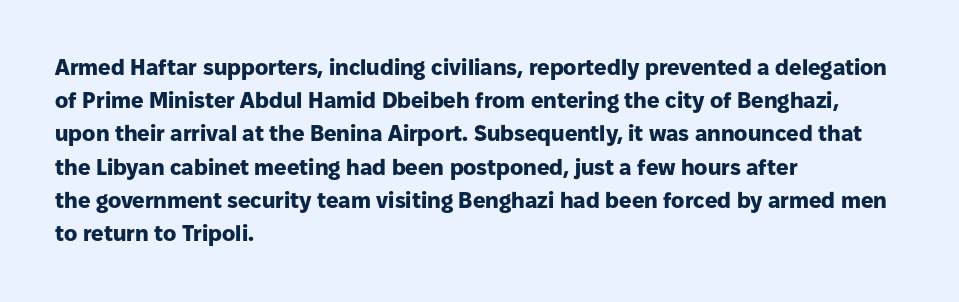
The image shows 22 px bold type, upright; set left-aligned, normal line spacing (1.51x), normal letter spacing, not underlined.
